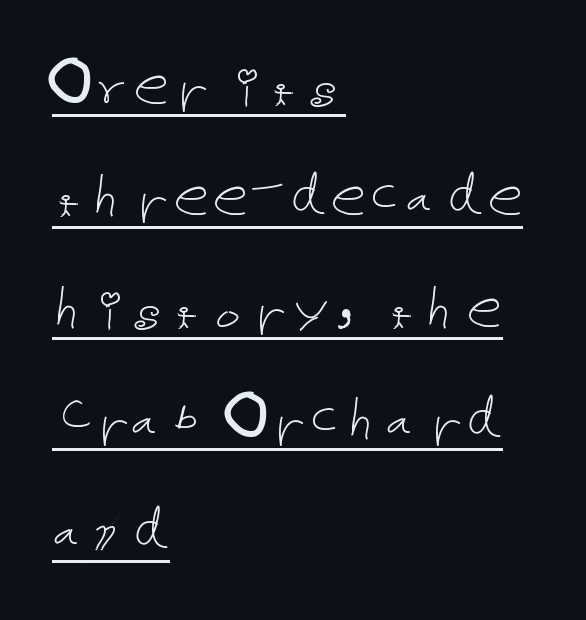
The rendering keeps characters at their native spacing. Interline gaps are of average width in this sample. Is this a heavy cut? Hardly; it is regular or lighter. Compared with undecorated copy, this sample adds a rule below the words. It's the straight-up-and-down kind of type. Compared with a centered layout, this one pins lines to the left instead.
